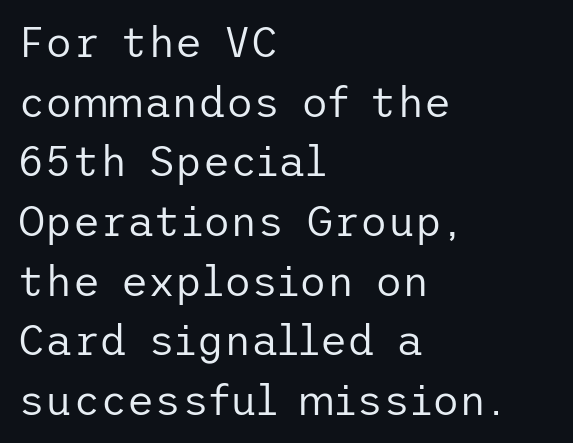
Glyph-to-glyph distance matches everyday printed text. Line beginnings align vertically; line endings do not. Nope, not italic — everything's standing straight. Reading down the column, the eye jumps a familiar distance to each next line. Bold? No — there's no thickening of the strokes. Type without underlining.
